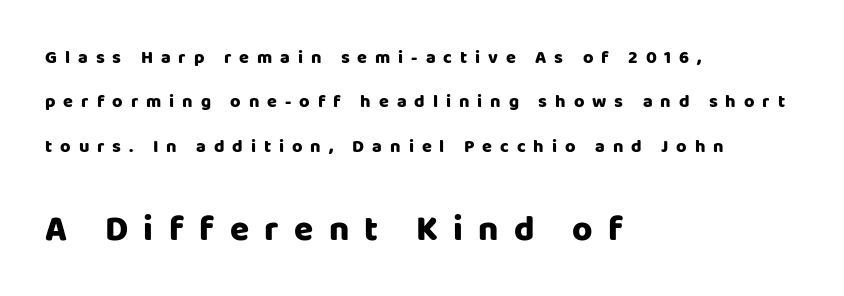
The image shows 35 px sans-serif type, upright; set left-aligned, loose line spacing (2.46x), unusually wide letter spacing (+0.44 em), not underlined; the second (bottom) block is 1.94x larger; low stroke contrast and a large x-height.
